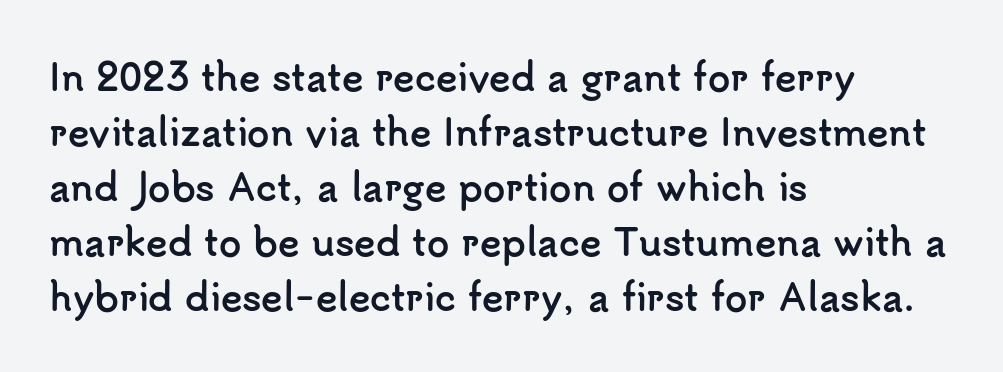
Each new line begins a customary step beneath the previous one. Words float on clear page, feet unadorned. The font is running at its bold setting. Tracking here is standard; glyphs follow each other at the usual distance. The face used here is proportionally spaced, like ordinary book or web type.
